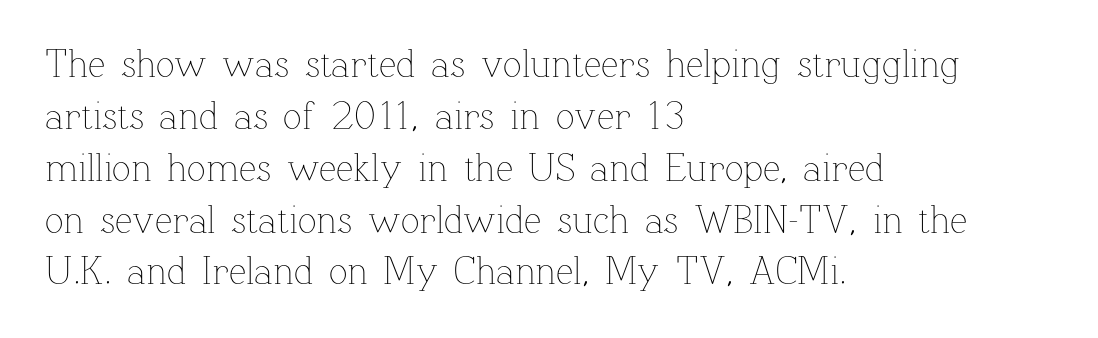
{"italic": "no", "bold": "no", "weight": "thin", "width": "normal", "stroke_contrast": "low", "x_height": "medium", "monospaced": "no", "underline": "no", "align": "left", "line_spacing": "normal", "line_spacing_ratio": 1.33, "letter_spacing": "normal", "letter_spacing_em": 0.0, "glyph_px": 39}
